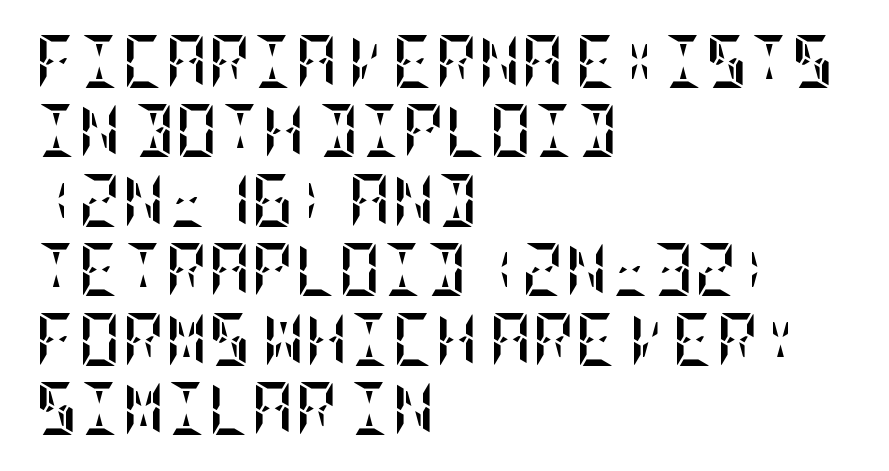
Q: Is the text bold? A: Yes.
Q: Is the text italic (slanted)? A: No, it is upright.
Q: Is the text underlined? A: No.
Q: How is the paragraph aligned? A: Left-aligned.
Q: Is the spacing between letters normal or unusually wide? A: Normal.
Q: Is the spacing between lines tight, normal or loose? A: Normal.
Q: Width (condensed, normal, or wide)? A: Condensed.
Q: Stroke contrast? A: Low.
Q: x-height? A: Large.
